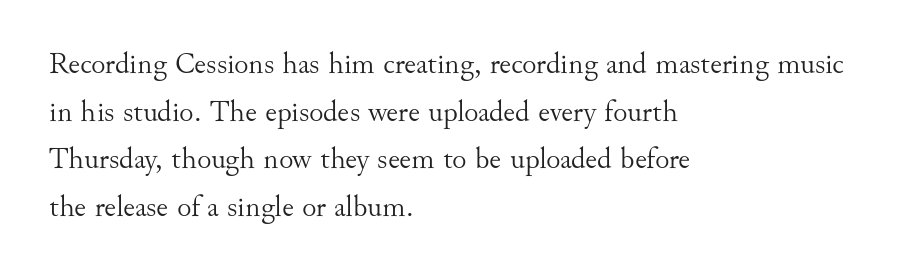
{"serif": "yes", "italic": "no", "bold": "no", "weight": "light", "width": "normal", "stroke_contrast": "medium", "x_height": "small", "monospaced": "no", "underline": "no", "align": "left", "line_spacing": "normal", "line_spacing_ratio": 1.59, "letter_spacing": "normal", "letter_spacing_em": 0.0, "glyph_px": 30}
